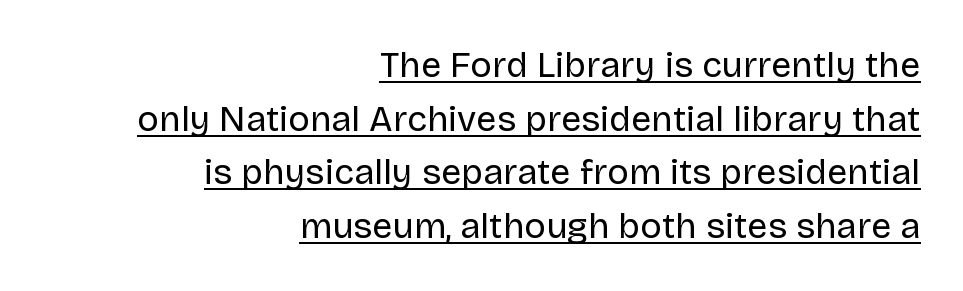
The image shows 36 px regular-weight sans-serif type, upright; set right-aligned, normal line spacing (1.49x), normal letter spacing, underlined; low stroke contrast and a large x-height.
